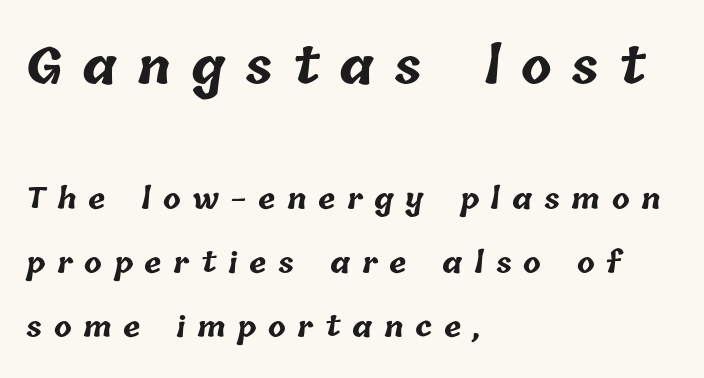
Tracking here is generous; glyphs stand well apart from one another. Leading is clearly above the norm, producing a sparse column. The letters advance in unequal steps, a hallmark of proportional type. Descenders are the only things crossing below the line. Typeset ragged right — the left edge is the straight one. The more generous point size was reserved for the upper chunk.
